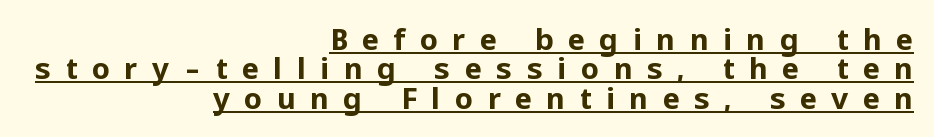
{"serif": "no", "italic": "no", "bold": "yes", "weight": "bold", "width": "normal", "stroke_contrast": "low", "x_height": "medium", "monospaced": "no", "underline": "yes", "align": "right", "line_spacing": "tight", "line_spacing_ratio": 1.01, "letter_spacing": "wide", "letter_spacing_em": 0.49, "glyph_px": 29}
